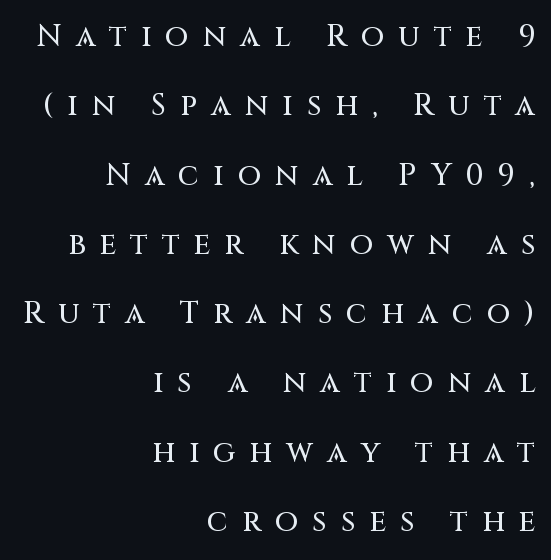
The image shows 30 px sans-serif type, upright; set right-aligned, loose line spacing (2.31x), unusually wide letter spacing (+0.47 em), not underlined; medium stroke contrast and a large x-height.
